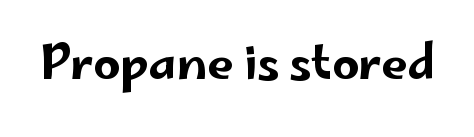
The image shows 47 px wide sans-serif type, upright; set normal letter spacing, not underlined; low stroke contrast and a small x-height.
